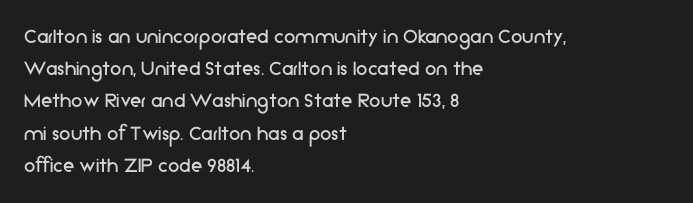
The image shows 23 px text type, upright; set left-aligned, normal line spacing (1.4x), normal letter spacing, not underlined.
